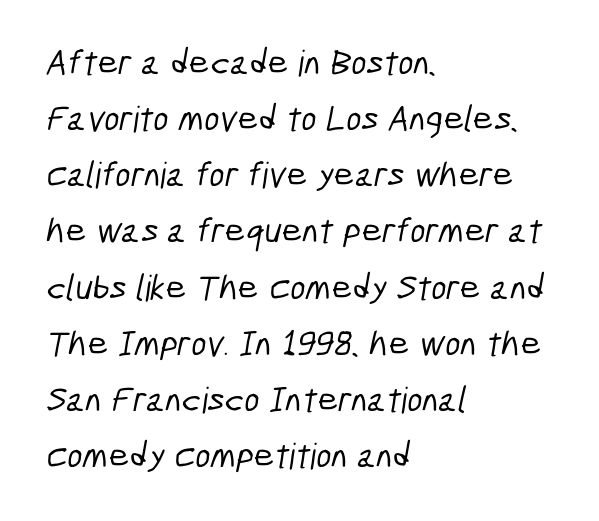
Q: Is the typeface a serif or a sans-serif typeface? A: Sans-serif.
Q: Is the text underlined? A: No.
Q: How is the paragraph aligned? A: Left-aligned.
Q: Is the spacing between letters normal or unusually wide? A: Normal.
Q: Is the spacing between lines tight, normal or loose? A: Normal.
Q: Width (condensed, normal, or wide)? A: Condensed.
Q: Stroke contrast? A: Low.
Q: x-height? A: Medium.
Q: Monospaced? A: No.
